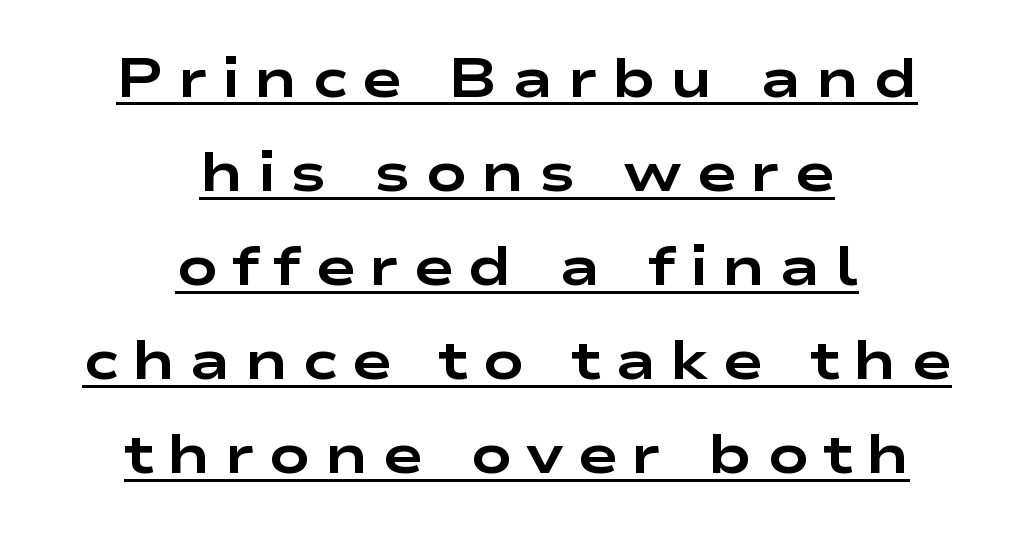
The image shows 55 px bold, wide sans-serif type, upright; set centered, line spacing 1.71x, unusually wide letter spacing (+0.25 em), underlined; low stroke contrast and a medium x-height.
